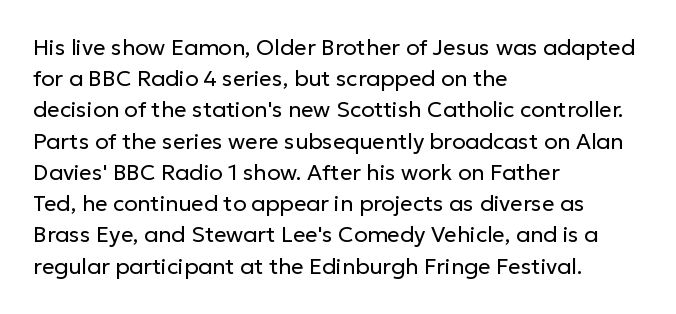
Q: Is the text bold? A: No.
Q: Is the text italic (slanted)? A: No, it is upright.
Q: Is the text underlined? A: No.
Q: How is the paragraph aligned? A: Left-aligned.
Q: Is the spacing between letters normal or unusually wide? A: Normal.
Q: Is the spacing between lines tight, normal or loose? A: Normal.
